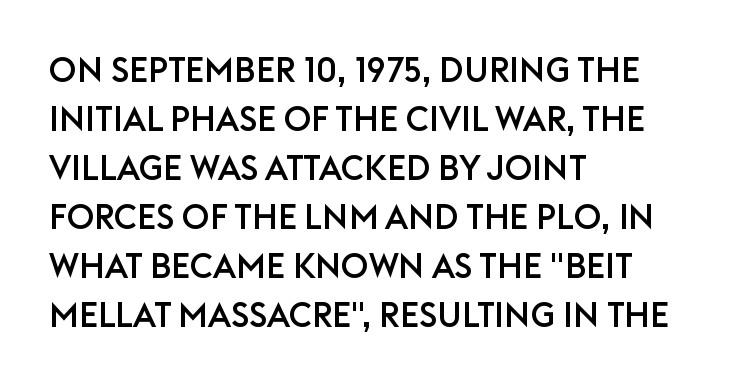
How are the letters spaced? Ordinarily, with no added tracking. The lettering stays uniformly vertical, giving the passage a roman look. A classic flush-left, rag-right setting is used for this passage. The gap between lines stays unmarked. The designer went with a sans here, leaving each stem footless.
